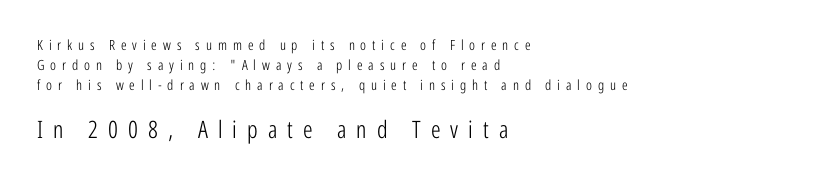
Italic? Not at all — the glyphs are vertical. If you squint, the bottom block still reads clearly — it's the larger of the two. Loose tracking; the words dissolve into strings of separated letters. Lines of text with bare space underneath.
